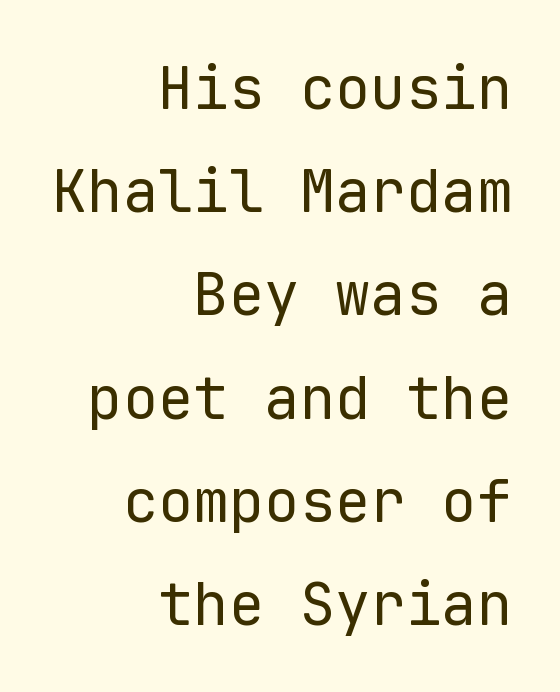
{"serif": "no", "italic": "no", "bold": "no", "weight": "regular", "width": "normal", "stroke_contrast": "low", "x_height": "medium", "monospaced": "yes", "underline": "no", "align": "right", "line_spacing_ratio": 1.75, "letter_spacing": "normal", "letter_spacing_em": 0.0, "glyph_px": 59}
